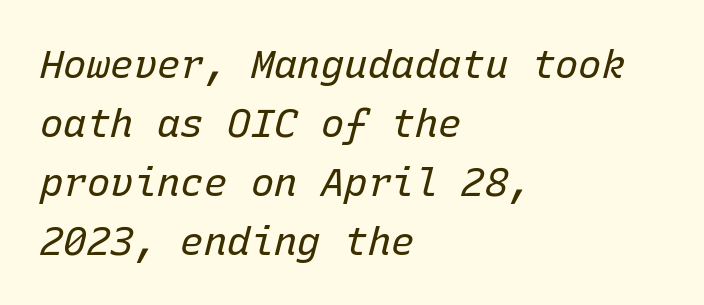
The designer left line spacing at the default. Is this a fixed-width face? Yes — each glyph sits in an identical cell. The face used here has a pronounced slope to its letters. Words appear dense and cohesive because spacing is normal.
